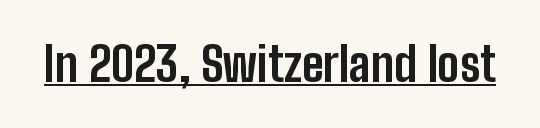
Q: Is the text bold? A: Yes.
Q: Is the text italic (slanted)? A: No, it is upright.
Q: Is the typeface a serif or a sans-serif typeface? A: Sans-serif.
Q: Is the text underlined? A: Yes.
Q: Is the spacing between letters normal or unusually wide? A: Normal.
Q: Width (condensed, normal, or wide)? A: Condensed.
Q: Stroke contrast? A: Low.
Q: x-height? A: Medium.
Q: Monospaced? A: No.
